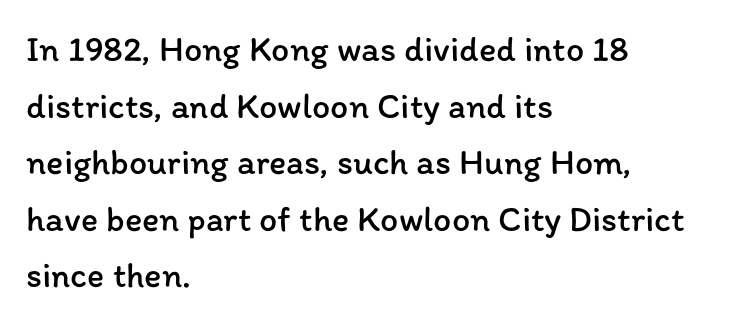
{"italic": "no", "bold": "no", "weight": "regular", "width": "normal", "stroke_contrast": "low", "x_height": "medium", "monospaced": "no", "underline": "no", "align": "left", "line_spacing": "normal", "line_spacing_ratio": 1.57, "letter_spacing": "normal", "letter_spacing_em": 0.0, "glyph_px": 36}
